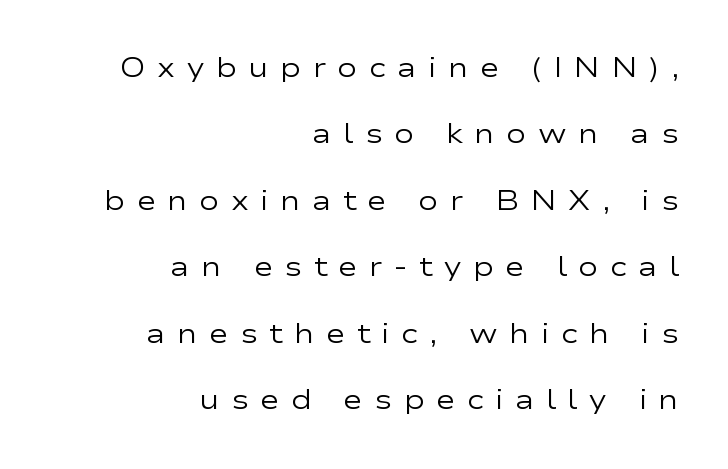
{"italic": "no", "bold": "no", "underline": "no", "align": "right", "line_spacing": "loose", "line_spacing_ratio": 2.46, "letter_spacing": "wide", "letter_spacing_em": 0.42, "glyph_px": 27}
